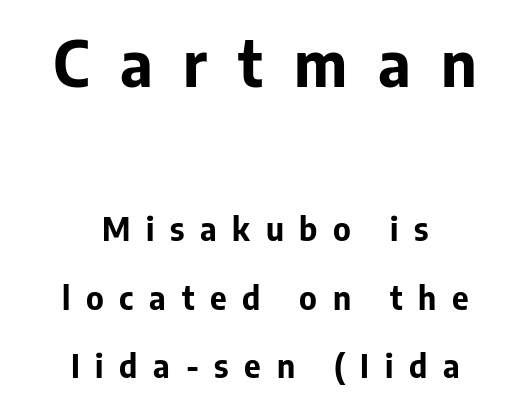
Q: Is the text bold? A: Yes.
Q: Is the text italic (slanted)? A: No, it is upright.
Q: Is the typeface a serif or a sans-serif typeface? A: Sans-serif.
Q: Is the text underlined? A: No.
Q: How is the paragraph aligned? A: Centered.
Q: Is the spacing between letters normal or unusually wide? A: Unusually wide.
Q: Is the spacing between lines tight, normal or loose? A: Loose.
Q: Which block of text is set in a larger size, the first (top) or the second (bottom)? A: The first (top) one.
Q: Width (condensed, normal, or wide)? A: Normal.
Q: Stroke contrast? A: Low.
Q: x-height? A: Medium.
Q: Monospaced? A: No.
